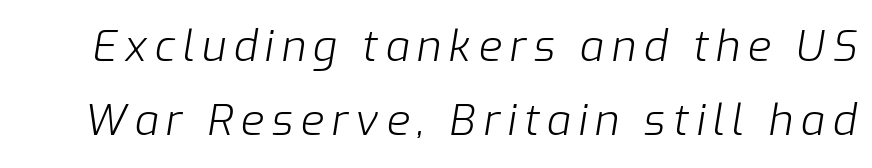
Think standard paragraph weight, or any step lighter than that. Note the varied advance widths — an 'i' is clearly narrower than an 'm'. Style check: oblique. Clear beneath every line of the passage.
